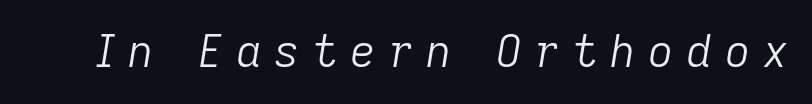
The image shows 44 px light type, italic (leaning right); set unusually wide letter spacing (+0.29 em), not underlined; low stroke contrast and a medium x-height.
